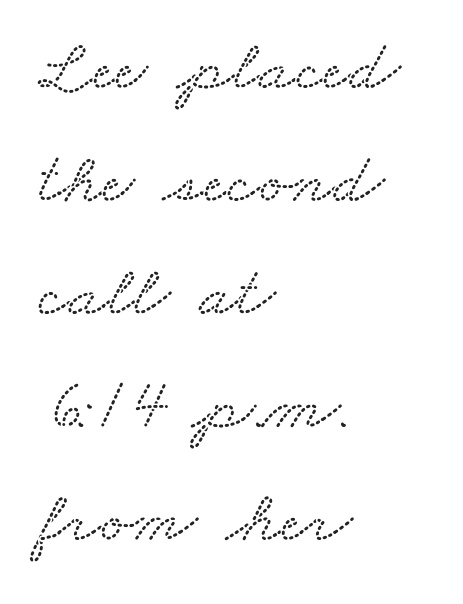
The rendering uses natural spacing where letterforms have individual widths. Words appear dense and cohesive because spacing is normal. The space beneath each line is pristine and unruled. Each line starts at the same left margin while the right side varies. A typesetter would label this face a serif. This sample keeps an unexceptional amount of space between lines.
